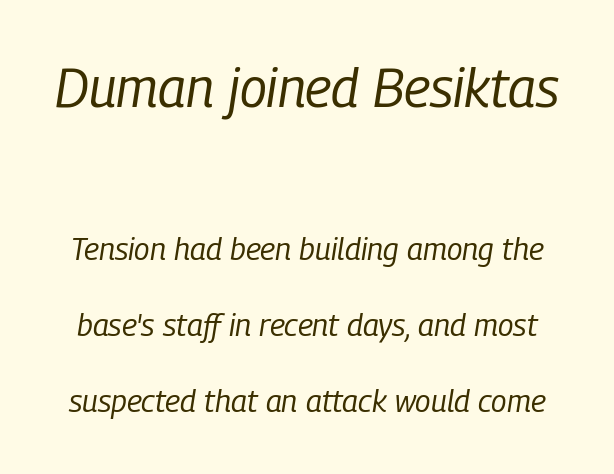
The image shows 54 px regular-weight, condensed type, italic (leaning right); set loose line spacing (2.45x), normal letter spacing, not underlined; the first (top) block is 1.74x larger; low stroke contrast and a medium x-height.
